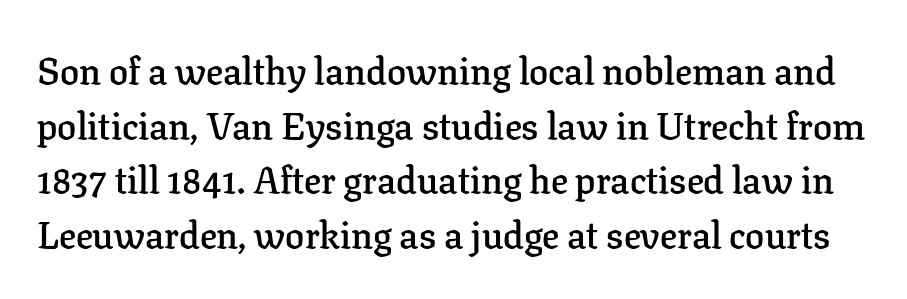
Q: Is the text bold? A: Semi-bold.
Q: Is the text italic (slanted)? A: No, it is upright.
Q: Is the typeface a serif or a sans-serif typeface? A: Serif.
Q: Is the text underlined? A: No.
Q: Is the spacing between letters normal or unusually wide? A: Normal.
Q: Is the spacing between lines tight, normal or loose? A: Normal.
Q: Width (condensed, normal, or wide)? A: Normal.
Q: Stroke contrast? A: Low.
Q: x-height? A: Medium.
Q: Monospaced? A: No.
